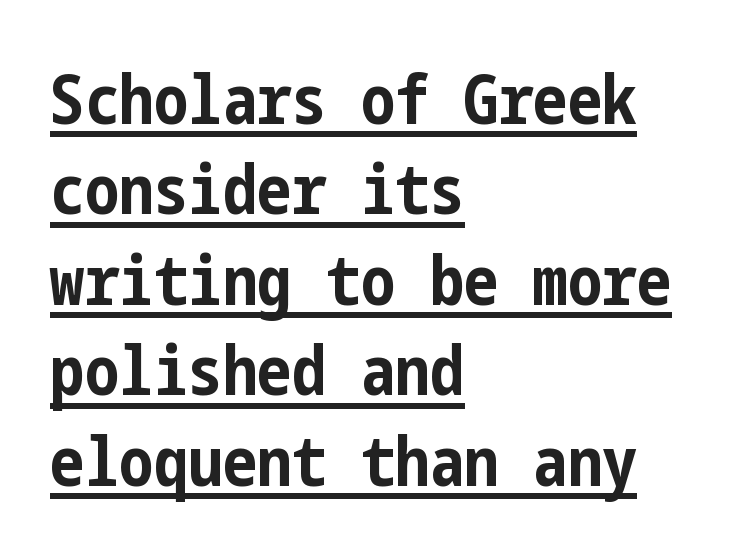
The face used here is a sans, in the tradition of grotesques and geometrics. This sample uses an upright cut, with every glyph sitting square on the baseline. The block of text has a typical density, with ordinary space between rows. Has an underline been added? It has.
